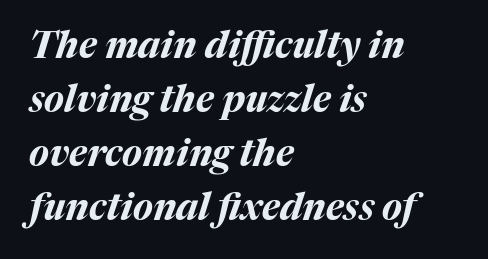
{"italic": "yes", "lean": "right", "slant_degrees": 17, "bold": "yes", "weight": "bold", "width": "normal", "stroke_contrast": "medium", "x_height": "medium", "monospaced": "no", "underline": "no", "align": "left", "line_spacing": "normal", "line_spacing_ratio": 1.46, "letter_spacing": "normal", "letter_spacing_em": 0.0, "glyph_px": 37}
